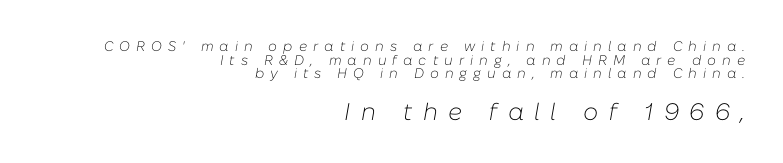
Quick note: italic. Right-aligned paragraph, ragged on the left. Small over large — that's the arrangement of the two blocks here. These glyphs show unthickened strokes, regular width or finer. Reading down the column, the eye jumps only a short way to each next line. The horizontal fit of the characters is loose and conspicuously gappy.
